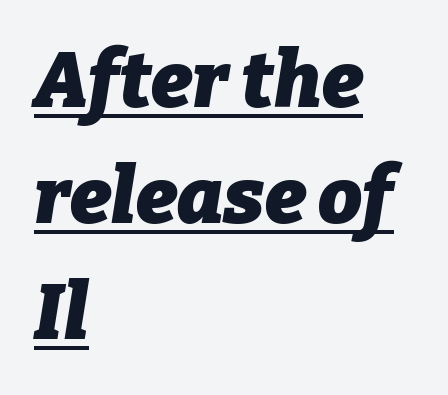
The image shows 78 px heavy type, italic (leaning right); set left-aligned, normal line spacing (1.49x), normal letter spacing, underlined; low stroke contrast and a medium x-height.
